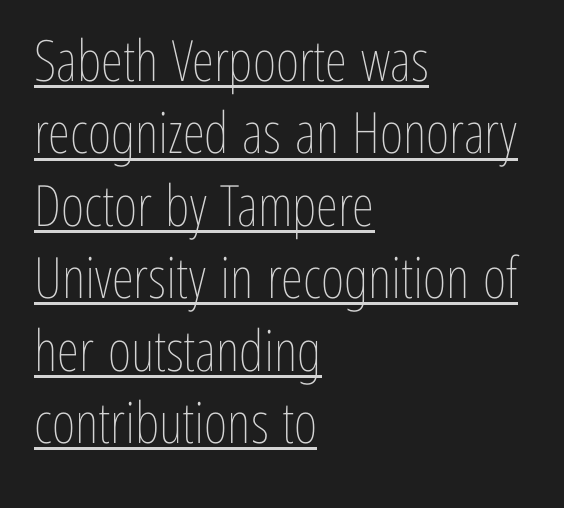
{"italic": "no", "bold": "no", "weight": "thin", "width": "condensed", "stroke_contrast": "low", "x_height": "medium", "monospaced": "no", "underline": "yes", "align": "left", "line_spacing": "normal", "line_spacing_ratio": 1.27, "letter_spacing": "normal", "letter_spacing_em": 0.0, "glyph_px": 57}
